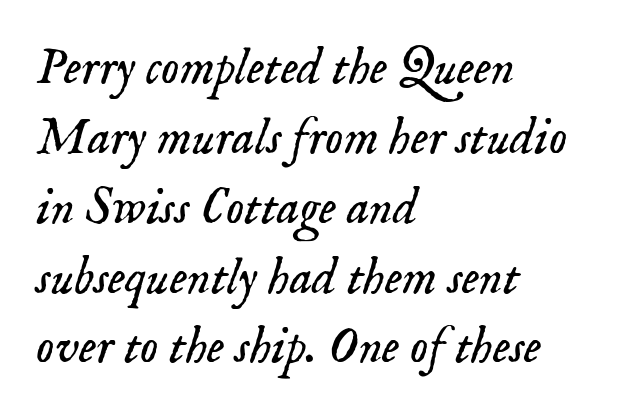
{"serif": "yes", "italic": "yes", "lean": "right", "slant_degrees": 18, "bold": "no", "weight": "light", "width": "normal", "stroke_contrast": "low", "x_height": "small", "monospaced": "no", "underline": "no", "align": "left", "line_spacing": "normal", "line_spacing_ratio": 1.37, "letter_spacing": "normal", "letter_spacing_em": 0.0, "glyph_px": 51}
